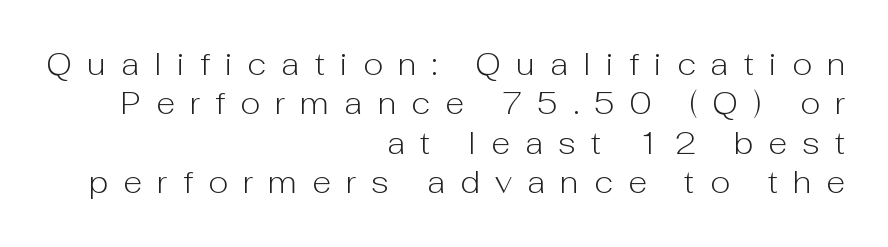
{"serif": "no", "italic": "no", "bold": "no", "weight": "light", "width": "normal", "stroke_contrast": "low", "x_height": "medium", "monospaced": "no", "underline": "no", "align": "right", "line_spacing": "normal", "line_spacing_ratio": 1.27, "letter_spacing": "wide", "letter_spacing_em": 0.49, "glyph_px": 31}
